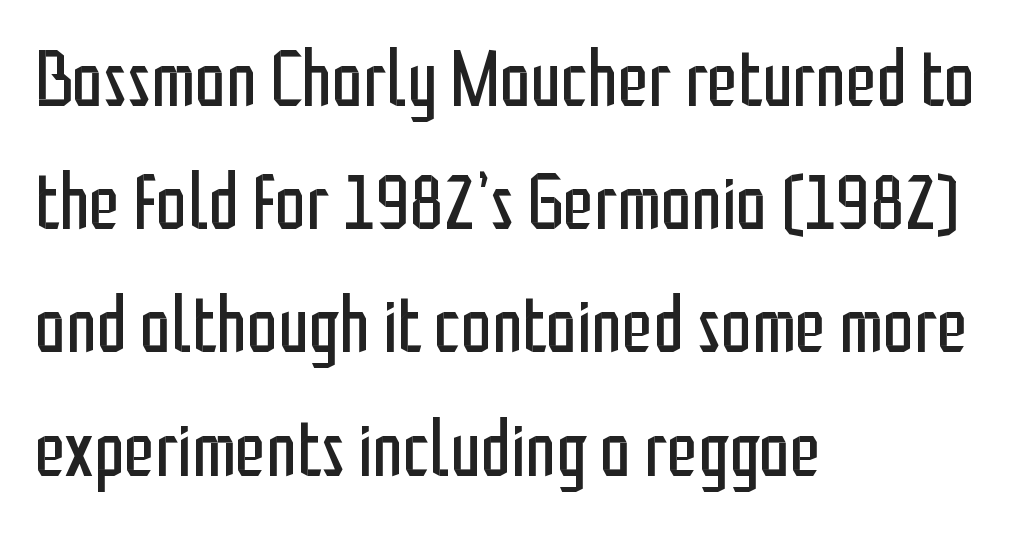
{"serif": "no", "italic": "no", "bold": "no", "weight": "regular", "width": "condensed", "stroke_contrast": "low", "x_height": "medium", "monospaced": "no", "underline": "no", "align": "left", "line_spacing": "normal", "line_spacing_ratio": 1.58, "letter_spacing": "normal", "letter_spacing_em": 0.0, "glyph_px": 78}
